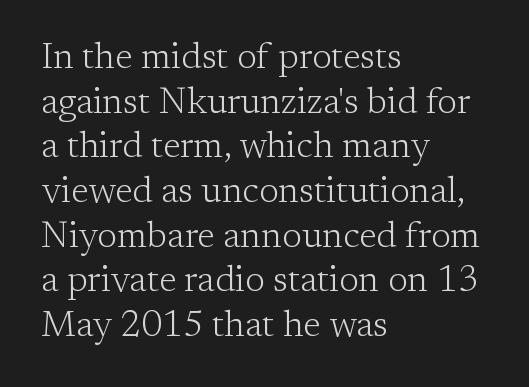
{"serif": "yes", "italic": "no", "bold": "no", "weight": "light", "width": "normal", "stroke_contrast": "low", "x_height": "medium", "monospaced": "no", "underline": "no", "align": "left", "line_spacing_ratio": 1.24, "letter_spacing": "normal", "letter_spacing_em": 0.0, "glyph_px": 36}
